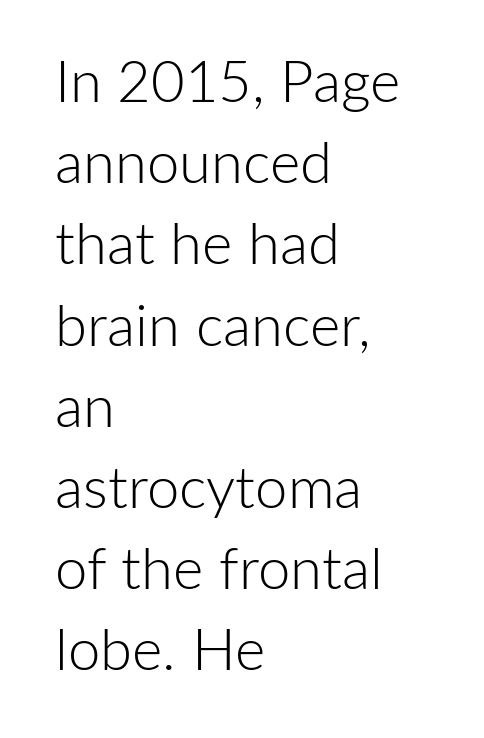
{"serif": "no", "italic": "no", "bold": "no", "weight": "light", "width": "normal", "stroke_contrast": "low", "x_height": "medium", "monospaced": "no", "underline": "no", "align": "left", "line_spacing": "normal", "line_spacing_ratio": 1.4, "letter_spacing": "normal", "letter_spacing_em": 0.0, "glyph_px": 58}
